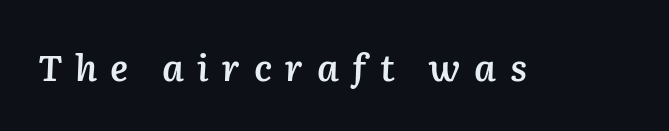
{"italic": "yes", "lean": "right", "slant_degrees": 2, "bold": "semi", "weight": "semibold", "width": "normal", "stroke_contrast": "low", "x_height": "medium", "monospaced": "no", "underline": "no", "letter_spacing": "wide", "letter_spacing_em": 0.37, "glyph_px": 36}
